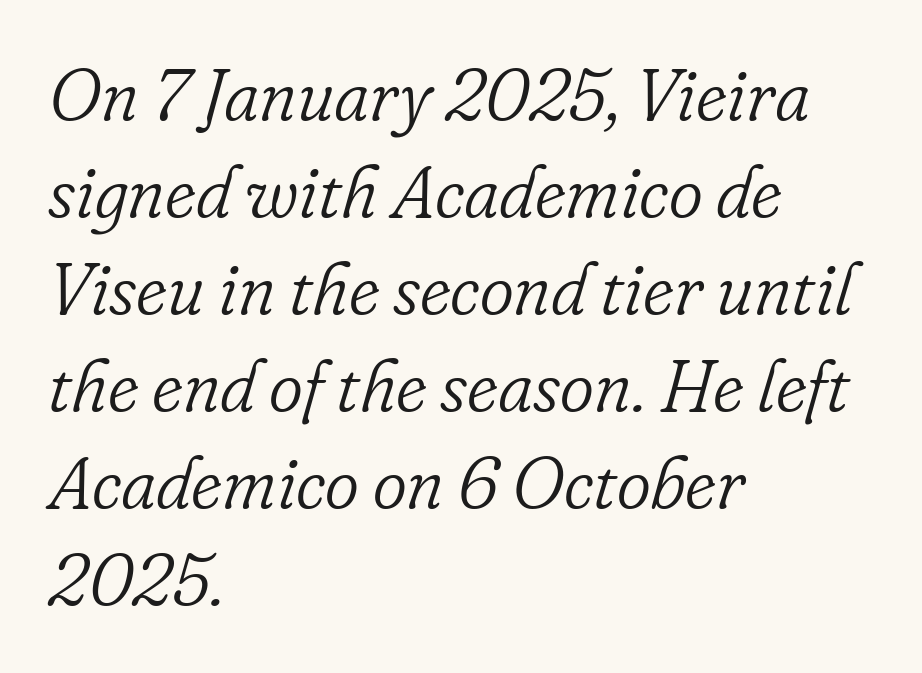
Q: Is the text bold? A: No.
Q: Is the text italic (slanted)? A: Yes, it leans right by about 16 degrees.
Q: Is the typeface a serif or a sans-serif typeface? A: Serif.
Q: Is the text underlined? A: No.
Q: How is the paragraph aligned? A: Left-aligned.
Q: Is the spacing between letters normal or unusually wide? A: Normal.
Q: Is the spacing between lines tight, normal or loose? A: Normal.
Q: Width (condensed, normal, or wide)? A: Normal.
Q: Stroke contrast? A: Low.
Q: x-height? A: Small.
Q: Monospaced? A: No.
